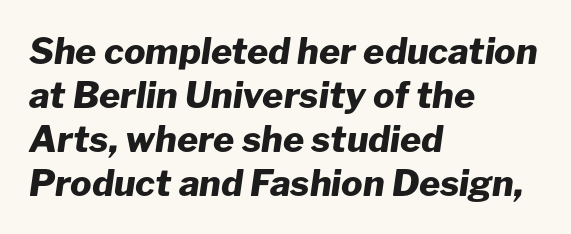
The image shows 36 px heavy type, italic (leaning right); set left-aligned, line spacing 1.22x, normal letter spacing, not underlined; low stroke contrast and a medium x-height.
